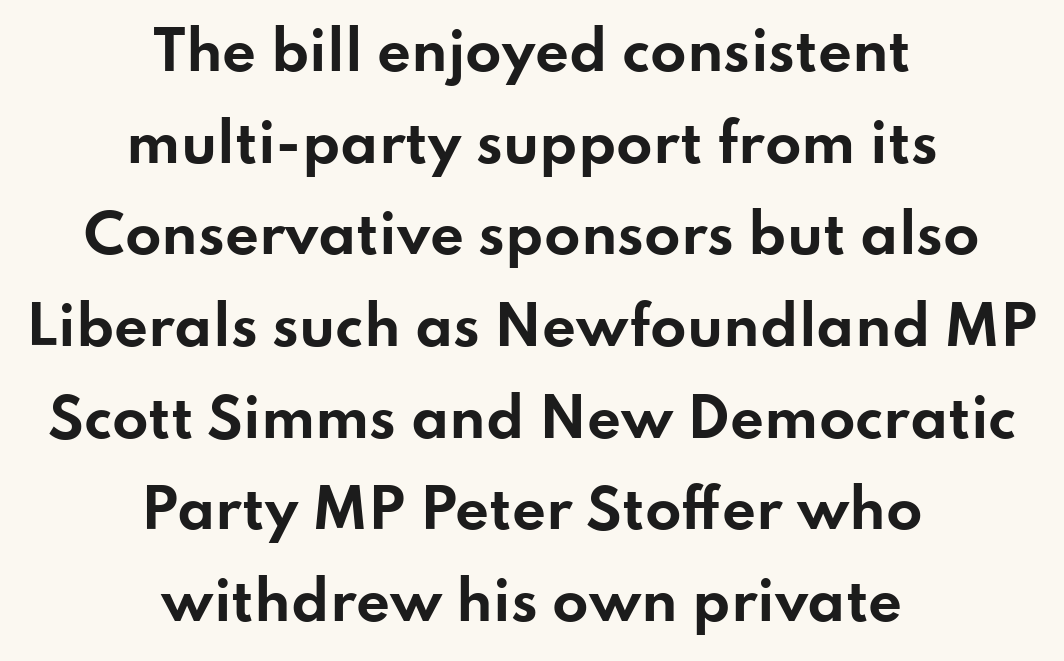
{"serif": "no", "italic": "no", "bold": "yes", "weight": "bold", "width": "wide", "stroke_contrast": "low", "x_height": "small", "monospaced": "no", "underline": "no", "align": "center", "line_spacing_ratio": 1.73, "letter_spacing": "normal", "letter_spacing_em": 0.0, "glyph_px": 53}
